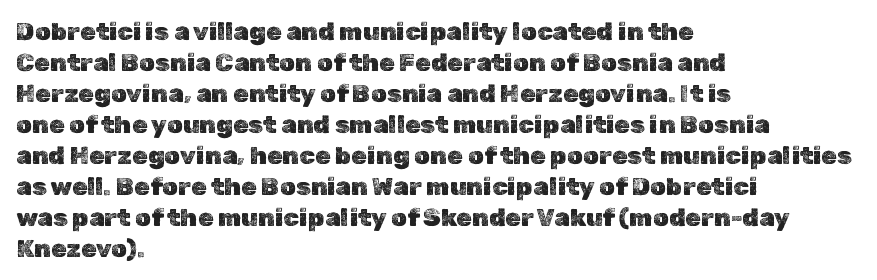
Clear beneath every line of the passage. Is the block centered? No — it sits flush against the left margin. Observe the ordinary spacing: letters are neighbours, not strangers. The letters stand upright; this is a roman face.
